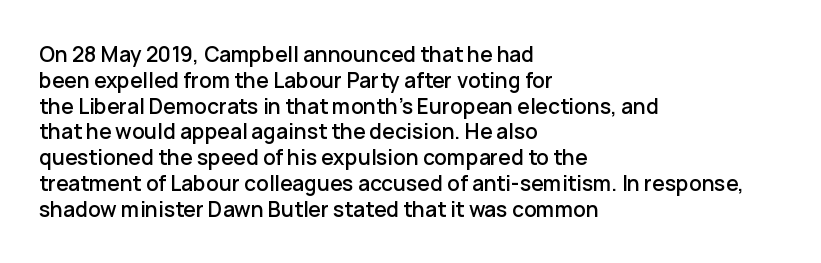
Underline: absent. This rendering uses left alignment, leaving the right contour irregular. A typesetter would mark this as roman, not italic. In terms of letterspacing, this is plain default setting.
